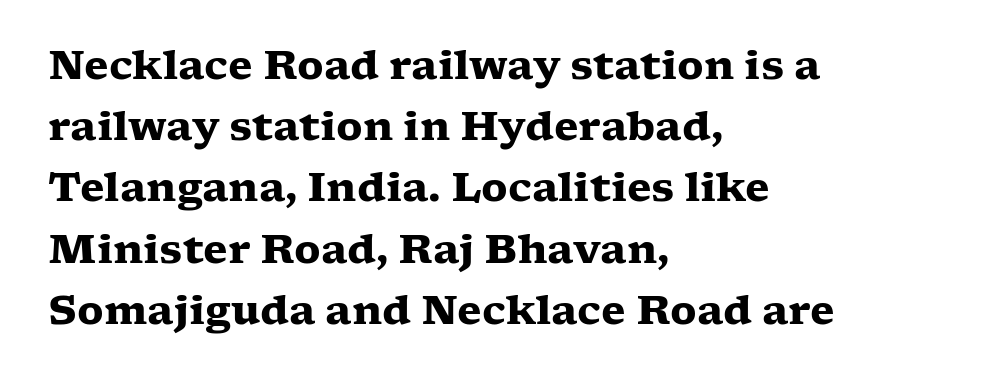
The image shows 40 px heavy, wide serif type, upright; set left-aligned, normal line spacing (1.53x), normal letter spacing, not underlined; low stroke contrast and a medium x-height.
